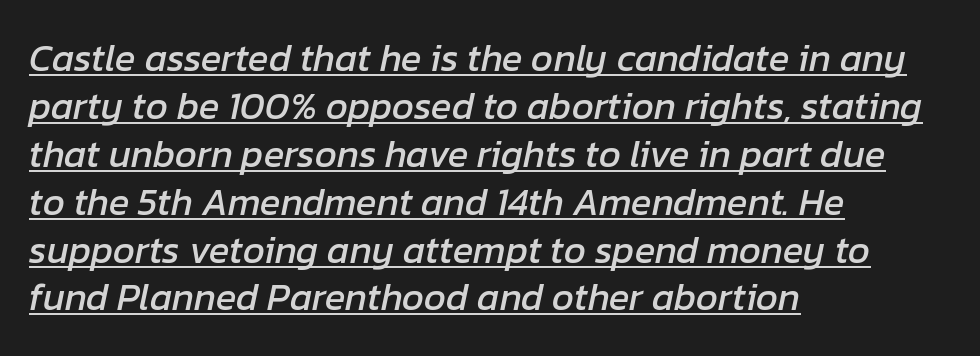
The image shows 38 px text type, italic (leaning right); set left-aligned, normal line spacing (1.26x), normal letter spacing, underlined; low stroke contrast and a medium x-height.
